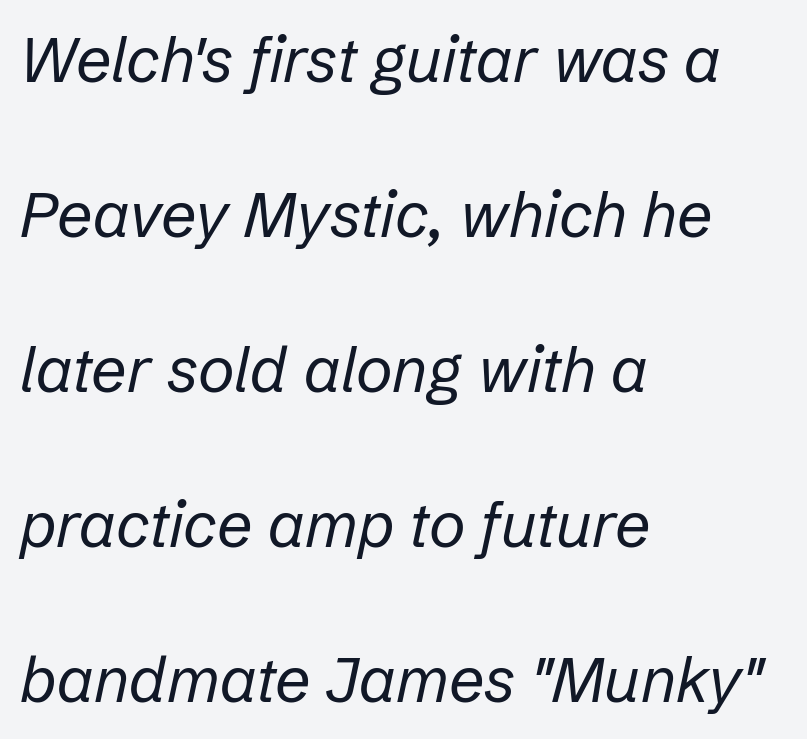
{"italic": "yes", "lean": "right", "slant_degrees": 12, "bold": "no", "weight": "regular", "width": "normal", "stroke_contrast": "low", "x_height": "medium", "monospaced": "no", "underline": "no", "align": "left", "line_spacing": "loose", "line_spacing_ratio": 2.46, "letter_spacing": "normal", "letter_spacing_em": 0.0, "glyph_px": 63}
